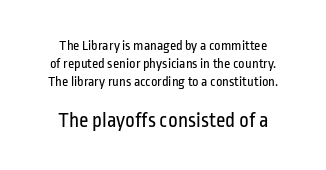
Q: Is the text bold? A: No.
Q: Is the text italic (slanted)? A: No, it is upright.
Q: Is the text underlined? A: No.
Q: How is the paragraph aligned? A: Centered.
Q: Is the spacing between letters normal or unusually wide? A: Normal.
Q: Is the spacing between lines tight, normal or loose? A: Normal.
Q: Which block of text is set in a larger size, the first (top) or the second (bottom)? A: The second (bottom) one.
